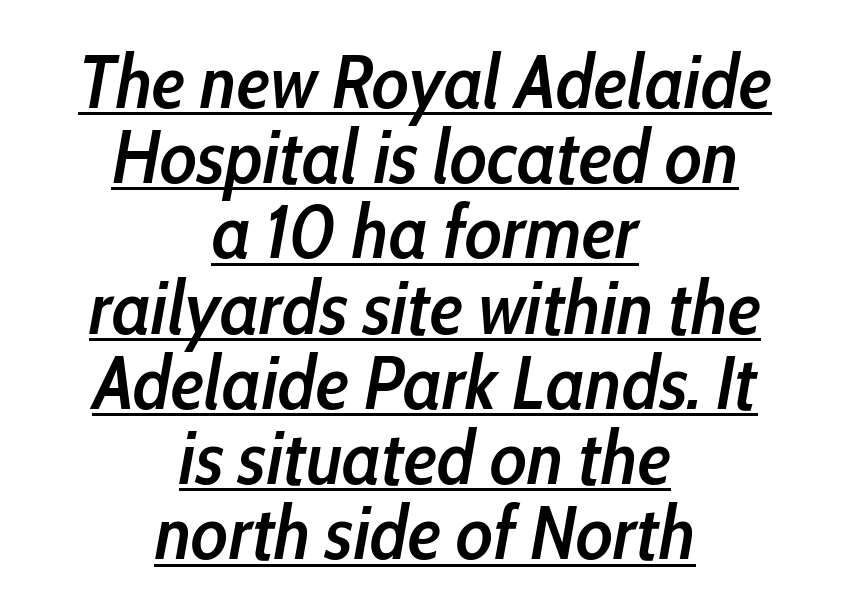
The image shows 76 px semibold, condensed type, italic (leaning right); set centered, tight line spacing (0.99x), normal letter spacing, underlined; low stroke contrast and a medium x-height.
